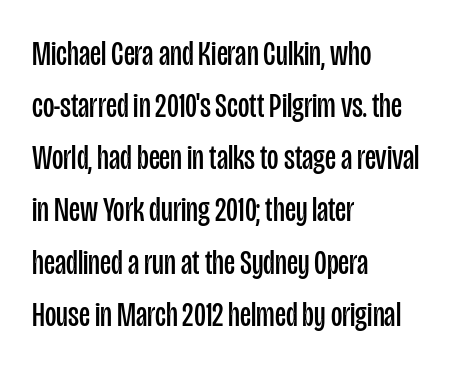
The image shows 35 px regular-weight, condensed sans-serif type, upright; set left-aligned, normal line spacing (1.49x), normal letter spacing, not underlined; low stroke contrast and a large x-height.
